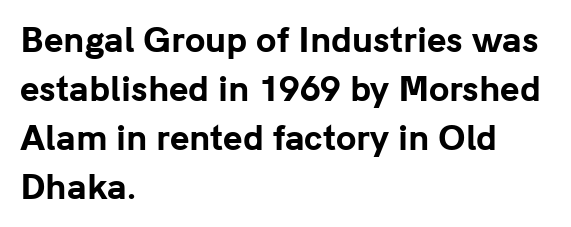
The image shows 33 px bold sans-serif type, upright; set left-aligned, normal line spacing (1.48x), normal letter spacing, not underlined; low stroke contrast and a medium x-height.
